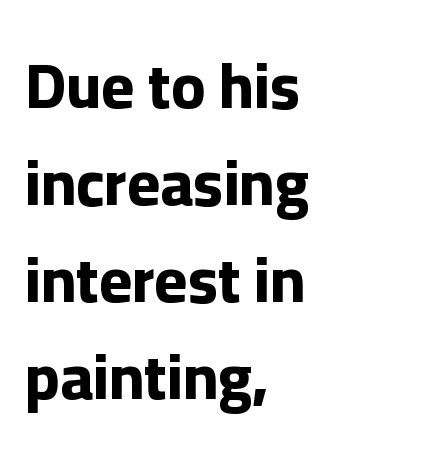
Q: Is the text bold? A: Yes.
Q: Is the text italic (slanted)? A: No, it is upright.
Q: Is the typeface a serif or a sans-serif typeface? A: Sans-serif.
Q: Is the text underlined? A: No.
Q: How is the paragraph aligned? A: Left-aligned.
Q: Is the spacing between letters normal or unusually wide? A: Normal.
Q: Is the spacing between lines tight, normal or loose? A: Normal.
Q: Width (condensed, normal, or wide)? A: Normal.
Q: Stroke contrast? A: Low.
Q: x-height? A: Medium.
Q: Monospaced? A: No.
